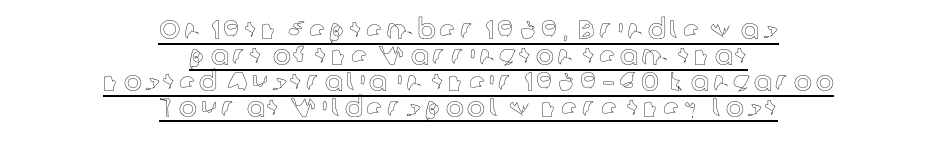
The image shows 27 px text type, upright; set centered, tight line spacing (0.96x), underlined.
